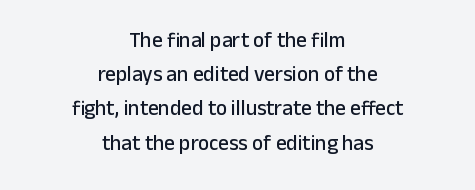
Q: Is the text italic (slanted)? A: No, it is upright.
Q: Is the text underlined? A: No.
Q: How is the paragraph aligned? A: Centered.
Q: Is the spacing between letters normal or unusually wide? A: Normal.
Q: Is the spacing between lines tight, normal or loose? A: Normal.
